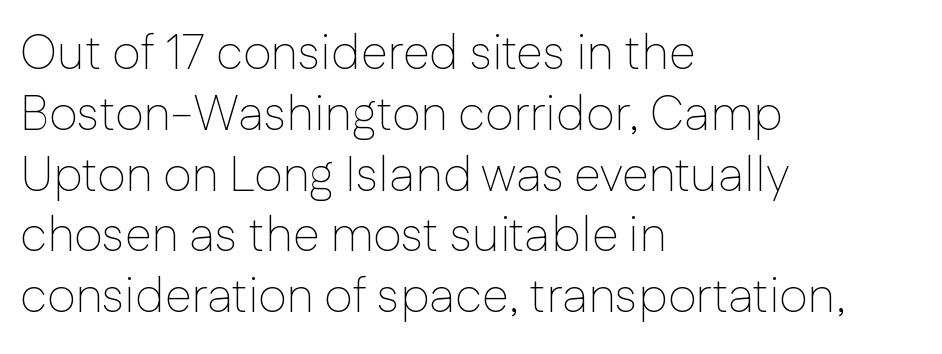
The image shows 49 px thin sans-serif type, upright; set left-aligned, line spacing 1.24x, normal letter spacing, not underlined; low stroke contrast and a medium x-height.
